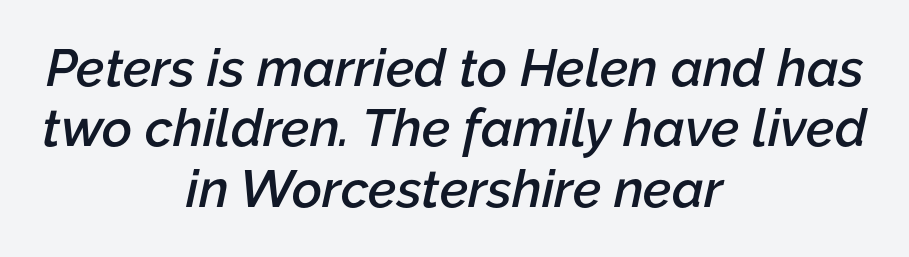
The image shows 52 px semibold type, italic (leaning right); set centered, line spacing 1.16x, normal letter spacing, not underlined; low stroke contrast and a medium x-height.
